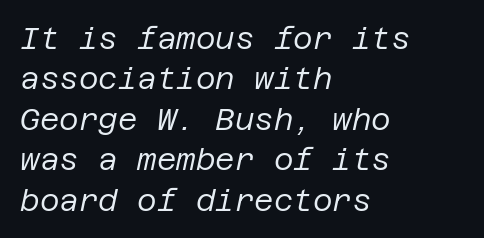
{"italic": "yes", "lean": "right", "slant_degrees": 12, "bold": "no", "weight": "regular", "width": "normal", "stroke_contrast": "low", "x_height": "large", "underline": "no", "align": "left", "line_spacing": "normal", "line_spacing_ratio": 1.35, "letter_spacing": "normal", "letter_spacing_em": 0.0, "glyph_px": 30}
